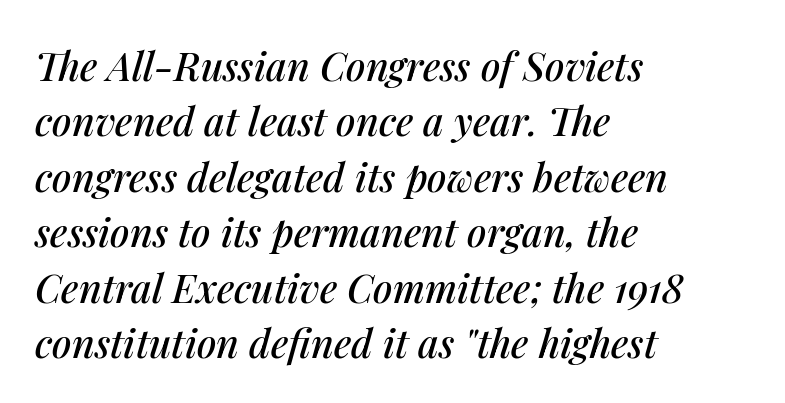
The image shows 39 px text type, italic (leaning right); set left-aligned, normal line spacing (1.42x), normal letter spacing, not underlined; medium stroke contrast and a medium x-height.
